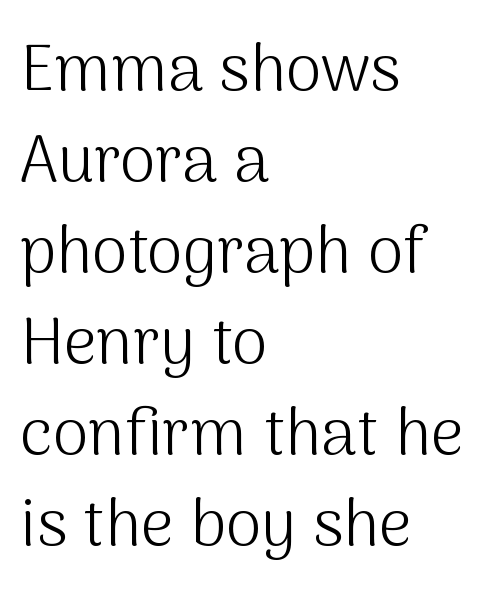
Q: Is the text bold? A: No.
Q: Is the text italic (slanted)? A: No, it is upright.
Q: Is the typeface a serif or a sans-serif typeface? A: Sans-serif.
Q: Is the text underlined? A: No.
Q: How is the paragraph aligned? A: Left-aligned.
Q: Is the spacing between letters normal or unusually wide? A: Normal.
Q: Is the spacing between lines tight, normal or loose? A: Normal.
Q: Width (condensed, normal, or wide)? A: Normal.
Q: Stroke contrast? A: Medium.
Q: x-height? A: Medium.
Q: Monospaced? A: No.
